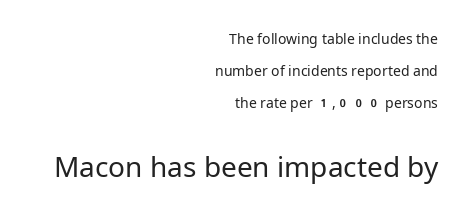
The image shows 28 px regular-weight sans-serif type, upright; set right-aligned, loose line spacing (2.27x), normal letter spacing, not underlined; the second (bottom) block is 2.0x larger; low stroke contrast and a medium x-height.
